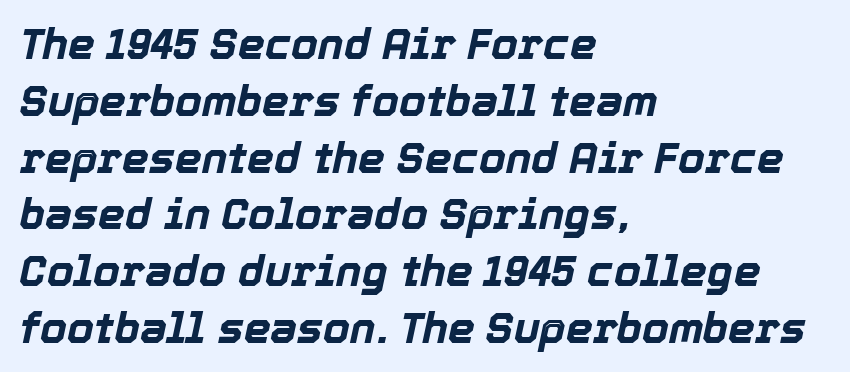
Rows of type keep a routine distance in the vertical direction. You could not count columns in this text — the font is proportionally spaced. Descenders are the only things crossing below the line. The glyphs have the mass of a bold cut.
